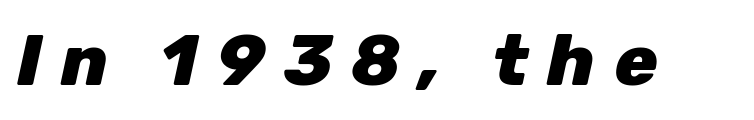
Tracking here is generous; glyphs stand well apart from one another. Bare-footed words on every line. Plenty of ink on the page — the face is bold. The whole block is typeset with a tilt. Each letter keeps its own natural width here, so spacing adapts to shape.
